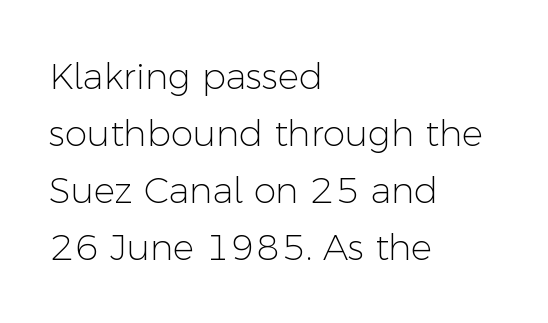
The image shows 36 px light sans-serif type, upright; set left-aligned, normal line spacing (1.58x), normal letter spacing, not underlined; low stroke contrast and a medium x-height.
